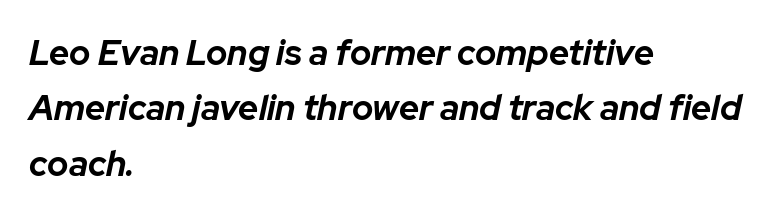
{"italic": "yes", "lean": "right", "slant_degrees": 12, "bold": "yes", "weight": "bold", "width": "normal", "stroke_contrast": "low", "x_height": "medium", "monospaced": "no", "underline": "no", "align": "left", "line_spacing": "normal", "line_spacing_ratio": 1.58, "letter_spacing": "normal", "letter_spacing_em": 0.0, "glyph_px": 35}
